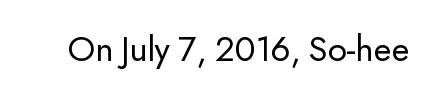
The image shows 37 px regular-weight sans-serif type, upright; set normal letter spacing, not underlined; low stroke contrast and a small x-height.
